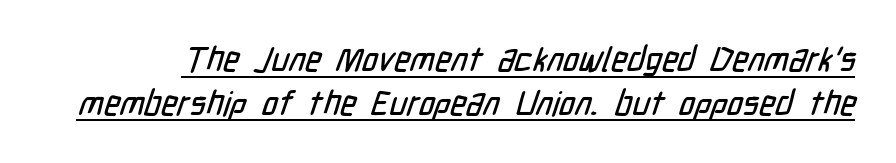
{"serif": "no", "width": "condensed", "stroke_contrast": "low", "x_height": "medium", "monospaced": "no", "underline": "yes", "line_spacing": "normal", "line_spacing_ratio": 1.28, "letter_spacing": "normal", "letter_spacing_em": 0.0, "glyph_px": 34}
